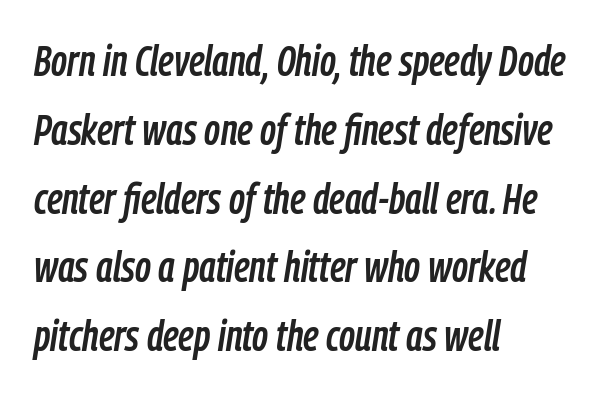
The image shows 43 px condensed type, italic (leaning right); set left-aligned, normal line spacing (1.6x), normal letter spacing, not underlined; low stroke contrast and a medium x-height.
